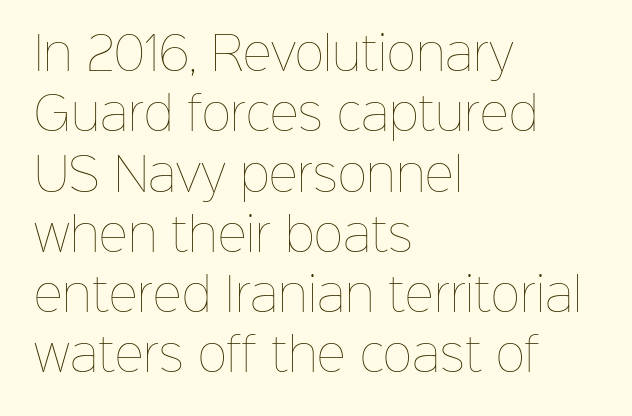
Q: Is the text bold? A: No.
Q: Is the text italic (slanted)? A: No, it is upright.
Q: Is the text underlined? A: No.
Q: How is the paragraph aligned? A: Left-aligned.
Q: Is the spacing between letters normal or unusually wide? A: Normal.
Q: Is the spacing between lines tight, normal or loose? A: Normal.
Q: Width (condensed, normal, or wide)? A: Normal.
Q: Stroke contrast? A: Low.
Q: x-height? A: Medium.
Q: Monospaced? A: No.
